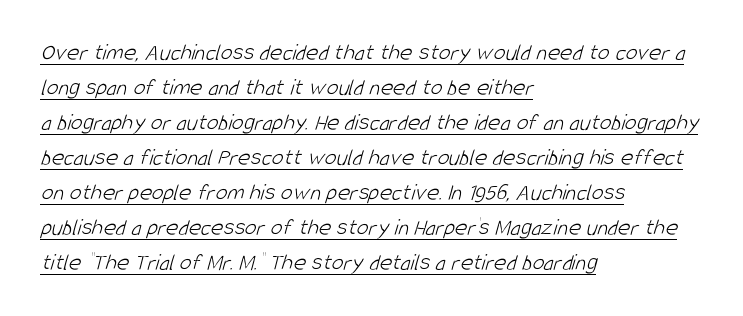
The image shows 24 px text type; set left-aligned, normal line spacing (1.46x), normal letter spacing, underlined.
